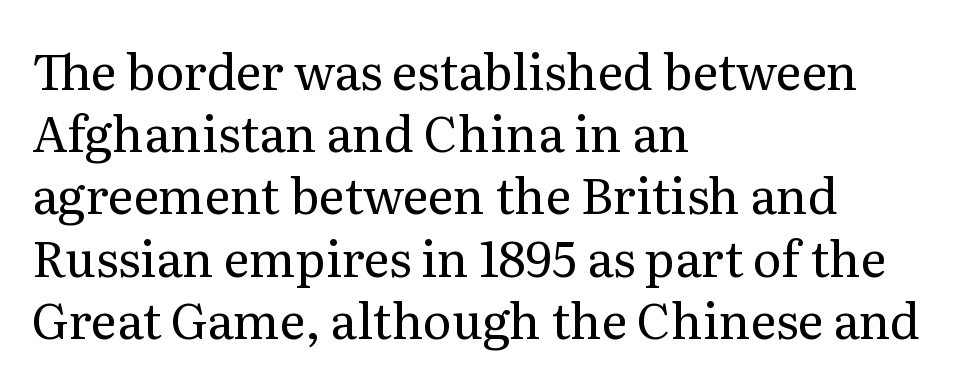
Q: Is the text bold? A: No.
Q: Is the text italic (slanted)? A: No, it is upright.
Q: Is the typeface a serif or a sans-serif typeface? A: Serif.
Q: Is the text underlined? A: No.
Q: How is the paragraph aligned? A: Left-aligned.
Q: Is the spacing between letters normal or unusually wide? A: Normal.
Q: Is the spacing between lines tight, normal or loose? A: Normal.
Q: Width (condensed, normal, or wide)? A: Normal.
Q: Stroke contrast? A: Medium.
Q: x-height? A: Medium.
Q: Monospaced? A: No.
